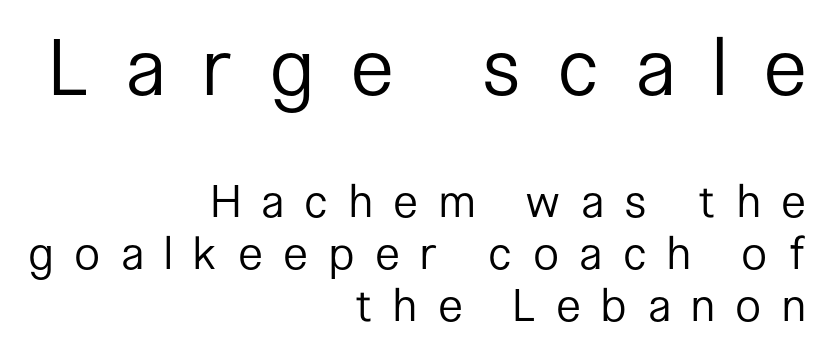
Q: Is the text bold? A: No.
Q: Is the text italic (slanted)? A: No, it is upright.
Q: Is the typeface a serif or a sans-serif typeface? A: Sans-serif.
Q: Is the text underlined? A: No.
Q: How is the paragraph aligned? A: Right-aligned.
Q: Is the spacing between letters normal or unusually wide? A: Unusually wide.
Q: Is the spacing between lines tight, normal or loose? A: Tight.
Q: Which block of text is set in a larger size, the first (top) or the second (bottom)? A: The first (top) one.
Q: Width (condensed, normal, or wide)? A: Condensed.
Q: Stroke contrast? A: Low.
Q: x-height? A: Medium.
Q: Monospaced? A: No.
